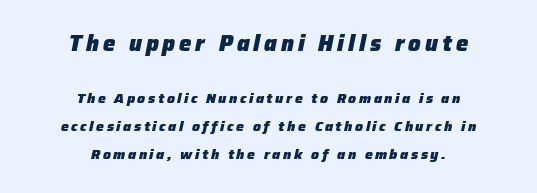
Check under the words: just untouched page. Does the bottom block carry the larger type? No, the top block does. Yep, that's italic — everything's leaning. The lines in this sample share a center point and differ in where they start and stop. Leading: increased. Is the type bold? Yes — the strokes are clearly thick and heavy.
